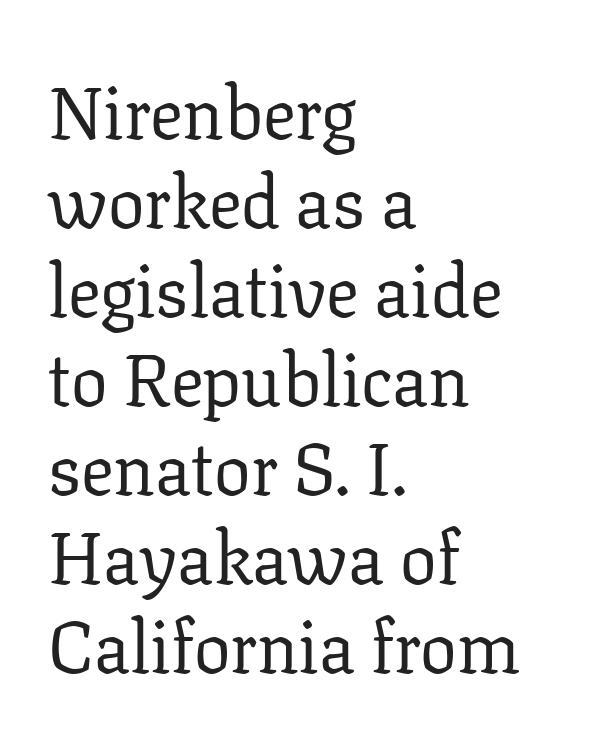
Q: Is the text bold? A: No.
Q: Is the text italic (slanted)? A: No, it is upright.
Q: Is the typeface a serif or a sans-serif typeface? A: Serif.
Q: Is the text underlined? A: No.
Q: How is the paragraph aligned? A: Left-aligned.
Q: Is the spacing between letters normal or unusually wide? A: Normal.
Q: Width (condensed, normal, or wide)? A: Normal.
Q: Stroke contrast? A: Low.
Q: x-height? A: Medium.
Q: Monospaced? A: No.
